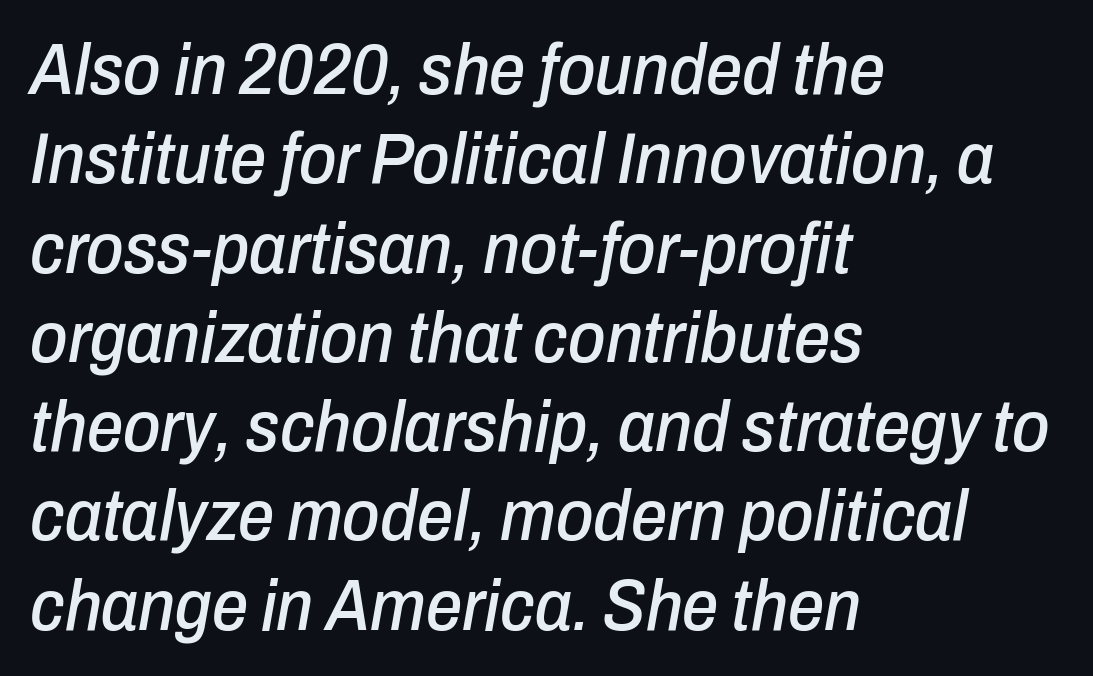
The image shows 72 px condensed type, italic (leaning right); set left-aligned, line spacing 1.24x, normal letter spacing, not underlined; low stroke contrast and a medium x-height.
